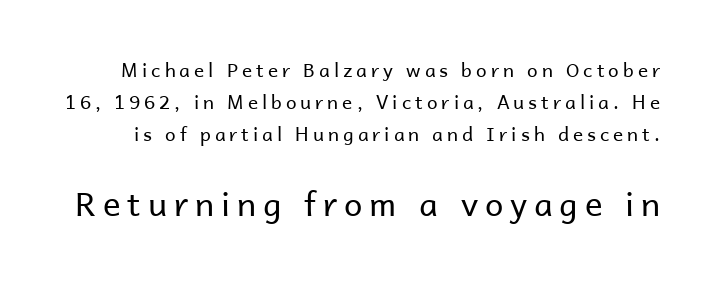
Q: Is the text bold? A: No.
Q: Is the text italic (slanted)? A: No, it is upright.
Q: Is the typeface a serif or a sans-serif typeface? A: Sans-serif.
Q: Is the text underlined? A: No.
Q: Is the spacing between letters normal or unusually wide? A: Unusually wide.
Q: Is the spacing between lines tight, normal or loose? A: Normal.
Q: Which block of text is set in a larger size, the first (top) or the second (bottom)? A: The second (bottom) one.
Q: Width (condensed, normal, or wide)? A: Normal.
Q: Stroke contrast? A: Low.
Q: x-height? A: Medium.
Q: Monospaced? A: No.
